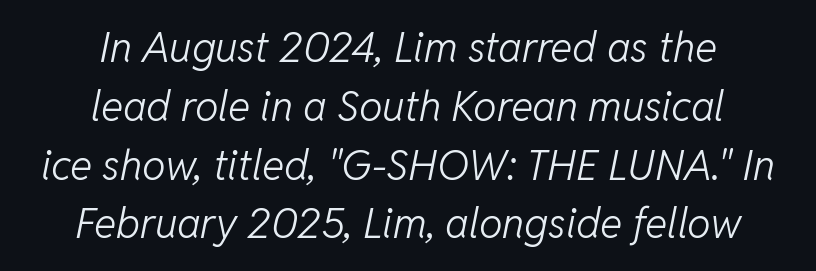
The image shows 42 px light type, italic (leaning right); set centered, normal line spacing (1.4x), normal letter spacing, not underlined; low stroke contrast and a medium x-height.
